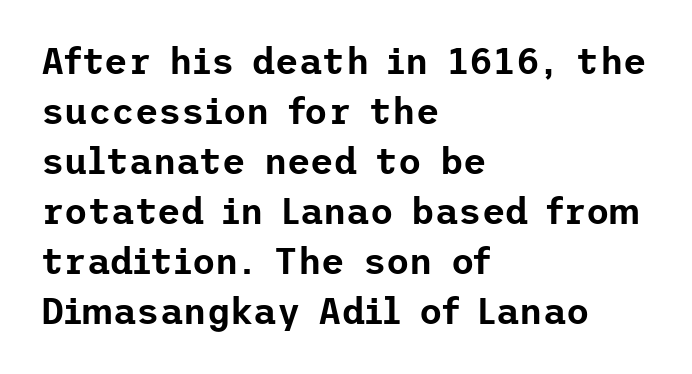
Q: Is the text italic (slanted)? A: No, it is upright.
Q: Is the typeface a serif or a sans-serif typeface? A: Sans-serif.
Q: Is the text underlined? A: No.
Q: How is the paragraph aligned? A: Left-aligned.
Q: Is the spacing between letters normal or unusually wide? A: Normal.
Q: Is the spacing between lines tight, normal or loose? A: Normal.
Q: Width (condensed, normal, or wide)? A: Normal.
Q: Stroke contrast? A: Low.
Q: x-height? A: Medium.
